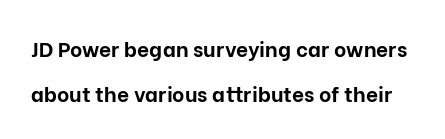
Q: Is the text bold? A: Yes.
Q: Is the text italic (slanted)? A: No, it is upright.
Q: Is the text underlined? A: No.
Q: Is the spacing between letters normal or unusually wide? A: Normal.
Q: Is the spacing between lines tight, normal or loose? A: Loose.
